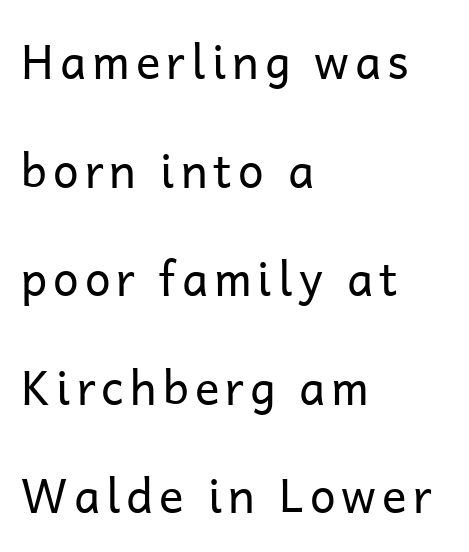
{"serif": "no", "italic": "no", "bold": "no", "weight": "regular", "width": "normal", "stroke_contrast": "low", "x_height": "medium", "monospaced": "no", "underline": "no", "align": "left", "line_spacing": "loose", "line_spacing_ratio": 2.36, "glyph_px": 46}
